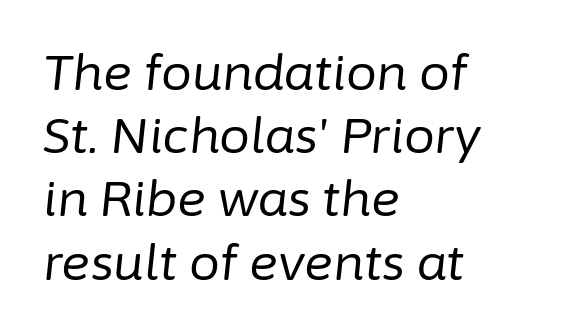
{"italic": "yes", "lean": "right", "slant_degrees": 6, "bold": "no", "weight": "regular", "width": "normal", "stroke_contrast": "low", "x_height": "medium", "monospaced": "no", "underline": "no", "align": "left", "line_spacing": "normal", "line_spacing_ratio": 1.29, "letter_spacing": "normal", "letter_spacing_em": 0.0, "glyph_px": 49}
